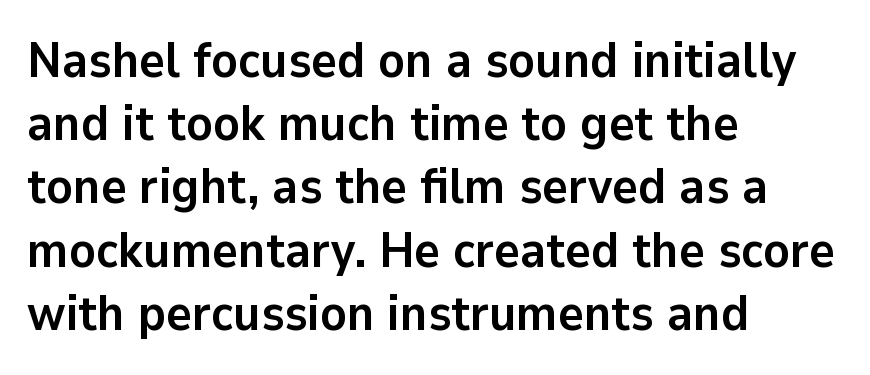
Q: Is the text bold? A: Yes.
Q: Is the text italic (slanted)? A: No, it is upright.
Q: Is the typeface a serif or a sans-serif typeface? A: Sans-serif.
Q: Is the text underlined? A: No.
Q: How is the paragraph aligned? A: Left-aligned.
Q: Is the spacing between letters normal or unusually wide? A: Normal.
Q: Is the spacing between lines tight, normal or loose? A: Normal.
Q: Width (condensed, normal, or wide)? A: Normal.
Q: Stroke contrast? A: Low.
Q: x-height? A: Medium.
Q: Monospaced? A: No.
